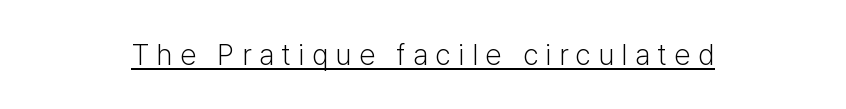
Spacing verdict: proportional, widths tailored to each character. This sample uses expanded letter spacing, leaving extra air between glyphs. Examine the stroke ends and you'll find no serifs. Does the lettering tilt? It doesn't — this is upright.
